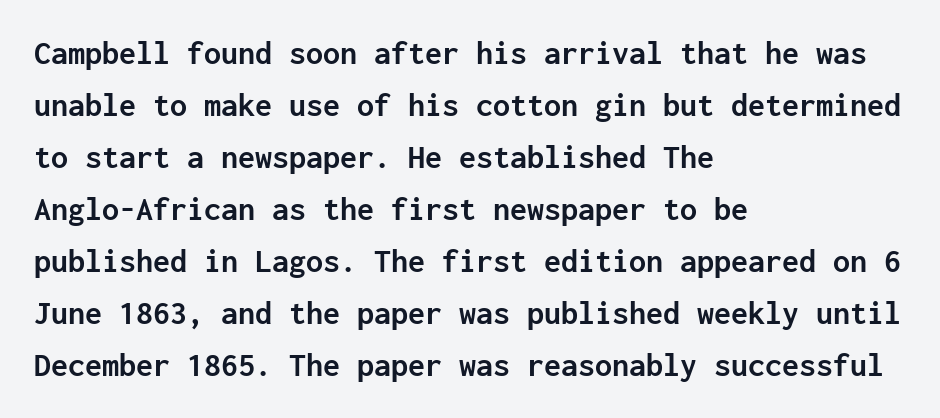
The rendering shows plain stroke endings on the letterforms — a sans-serif design. The text block is weighted toward the left margin, trailing off unevenly rightward. What stands out about the letter spacing? Nothing — it is the standard amount. Looks like terminal output: every glyph gets an equal slot.
